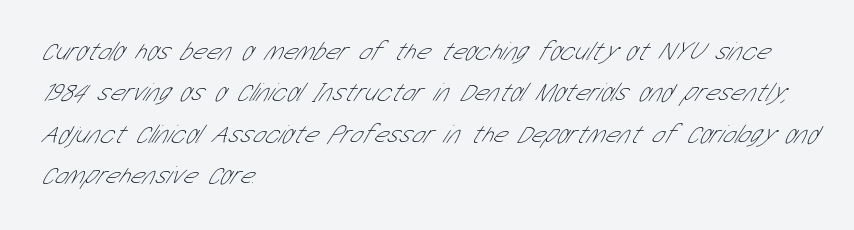
The cut favours lightness, reaching ordinary text weight at its darkest. One-word summary of the alignment: left. One glance says typical: line gaps are just what's usual. No word sits above an underline. The type is set solid horizontally, with unmodified tracking.
